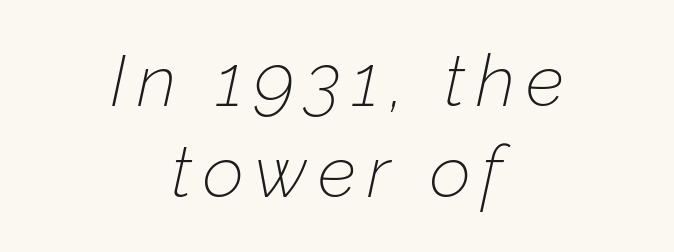
The image shows 72 px thin type, italic (leaning right); set centered, normal line spacing (1.26x), not underlined; low stroke contrast and a medium x-height.
